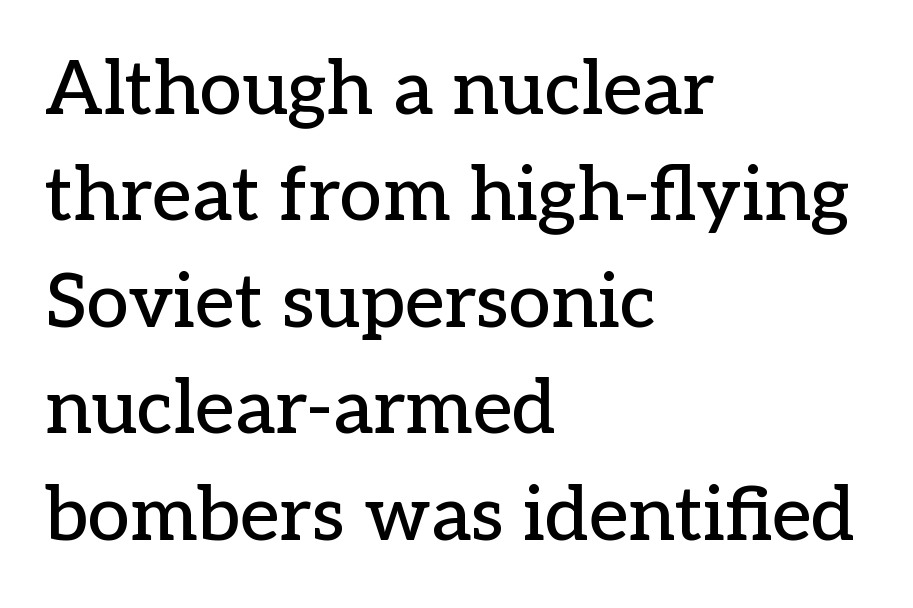
The font's upright variant was chosen for this text. Underline: absent. Caption: standard tracking, unaltered. Summary of vertical rhythm: regular, with standard interline spacing.
